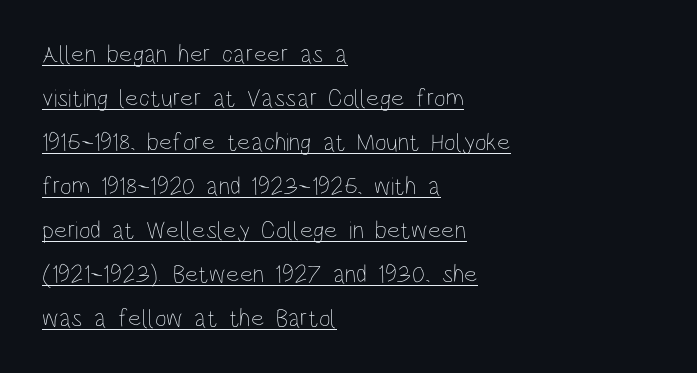
The image shows 25 px text type, upright; set left-aligned, line spacing 1.76x, normal letter spacing, underlined.
